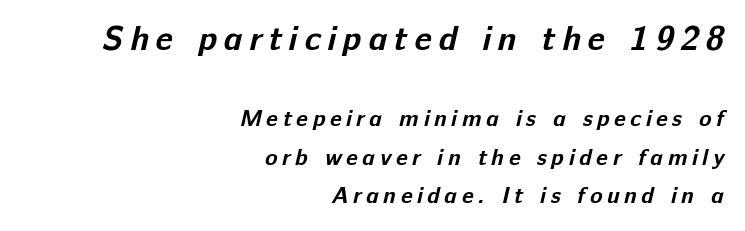
The image shows 34 px bold sans-serif type; set right-aligned, normal line spacing (1.69x), unusually wide letter spacing (+0.2 em), not underlined; the first (top) block is 1.48x larger; low stroke contrast and a medium x-height.
